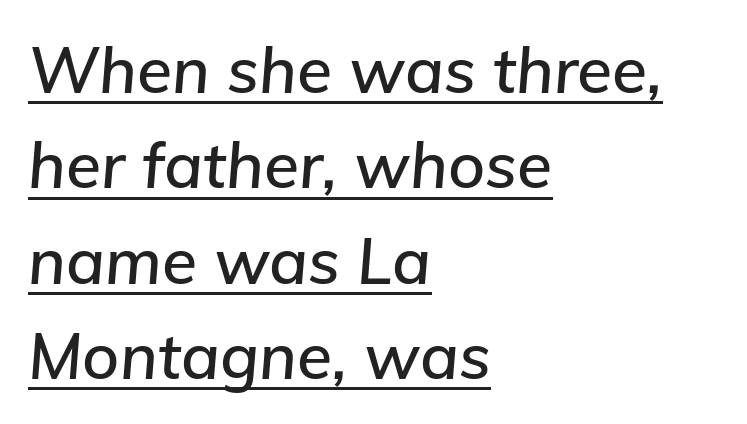
Is there much room between lines? A standard amount, neither cramped nor airy. Slant detected: the letters are inclined. Alignment: flush left. The type is set solid horizontally, with unmodified tracking. The rendering uses natural spacing where letterforms have individual widths.
